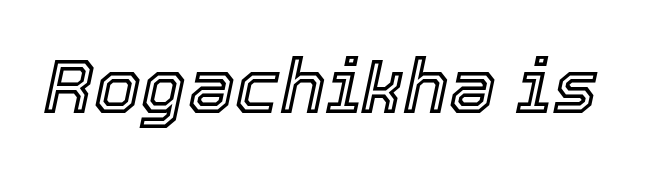
Q: Is the text italic (slanted)? A: Yes, it leans right by about 12 degrees.
Q: Is the text underlined? A: No.
Q: Is the spacing between letters normal or unusually wide? A: Normal.
Q: Width (condensed, normal, or wide)? A: Normal.
Q: x-height? A: Medium.
Q: Monospaced? A: No.
